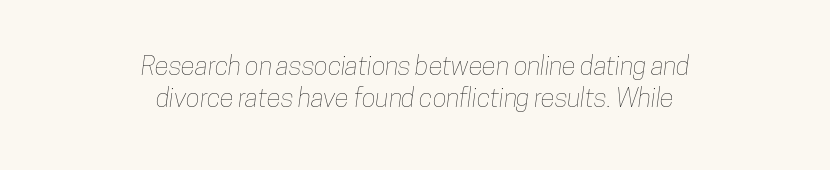
The image shows 26 px text type; set centered, line spacing 1.24x, normal letter spacing, not underlined.
